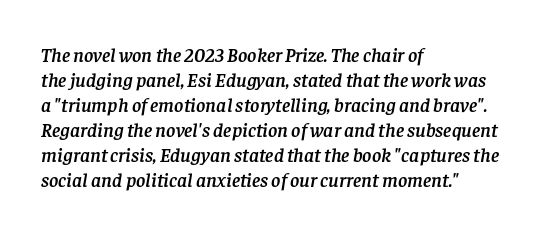
Alignment: flush left. This sample keeps an unexceptional amount of space between lines. The whole block is typeset with a tilt. No extra tracking has been applied to these lines. Words float on clear page, feet unadorned.
